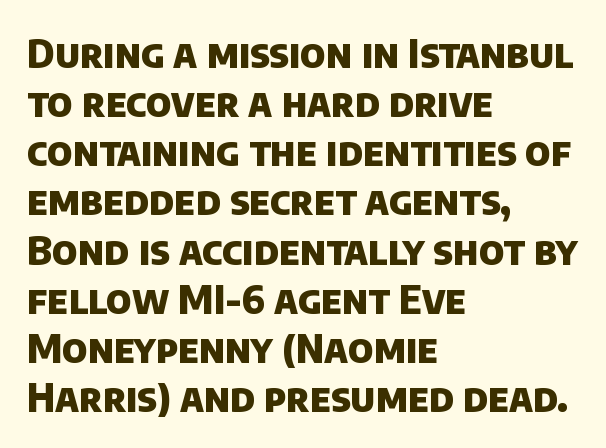
Q: Is the text bold? A: Yes.
Q: Is the typeface a serif or a sans-serif typeface? A: Sans-serif.
Q: Is the text underlined? A: No.
Q: How is the paragraph aligned? A: Left-aligned.
Q: Is the spacing between letters normal or unusually wide? A: Normal.
Q: Is the spacing between lines tight, normal or loose? A: Normal.
Q: Width (condensed, normal, or wide)? A: Normal.
Q: Stroke contrast? A: Low.
Q: x-height? A: Large.
Q: Monospaced? A: No.
